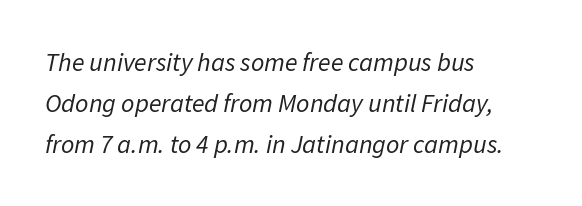
Does extra space separate the letters? No, they use regular spacing. The string is rendered with underlining switched off. The font's italic variant was chosen for this text. Bold? No — there's no thickening of the strokes. Which margin do the lines hug? The left one — the right edge is uneven.
